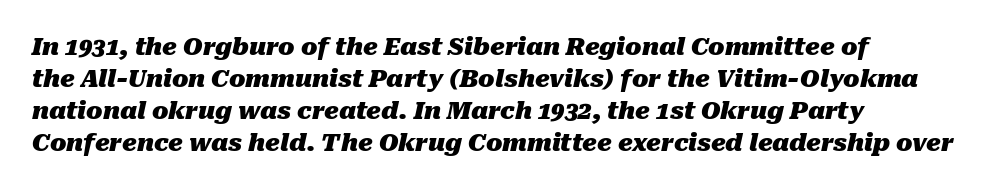
{"italic": "yes", "lean": "right", "slant_degrees": 10, "bold": "yes", "underline": "no", "align": "left", "line_spacing": "normal", "line_spacing_ratio": 1.34, "letter_spacing": "normal", "letter_spacing_em": 0.0, "glyph_px": 24}
